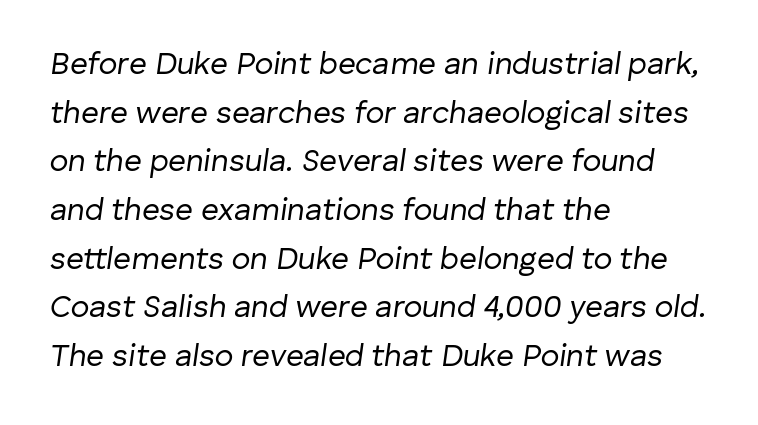
{"italic": "yes", "lean": "right", "slant_degrees": 8, "bold": "no", "weight": "regular", "width": "normal", "stroke_contrast": "low", "x_height": "medium", "monospaced": "no", "underline": "no", "align": "left", "line_spacing": "normal", "line_spacing_ratio": 1.57, "letter_spacing": "normal", "letter_spacing_em": 0.0, "glyph_px": 31}
